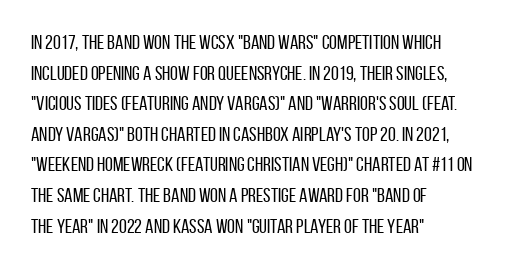
If you drew a line through each stem, it would be perfectly vertical. Students, observe: this is what conventionally led text looks like. Alignment: flush left. Decoration check: the copy has no underline.
